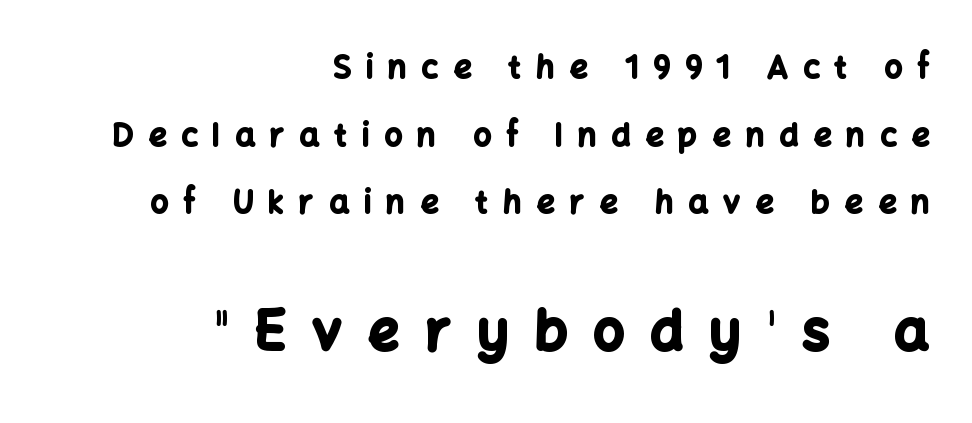
{"serif": "no", "italic": "no", "bold": "yes", "weight": "bold", "width": "normal", "stroke_contrast": "low", "x_height": "medium", "monospaced": "no", "underline": "no", "align": "right", "line_spacing": "loose", "line_spacing_ratio": 2.18, "letter_spacing": "wide", "letter_spacing_em": 0.49, "larger_block": "second", "size_ratio": 1.74, "glyph_px": 54}
